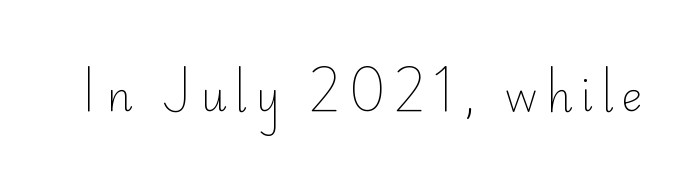
{"serif": "no", "italic": "no", "bold": "no", "weight": "light", "width": "normal", "stroke_contrast": "low", "x_height": "small", "monospaced": "no", "underline": "no", "letter_spacing": "wide", "letter_spacing_em": 0.21, "glyph_px": 40}
